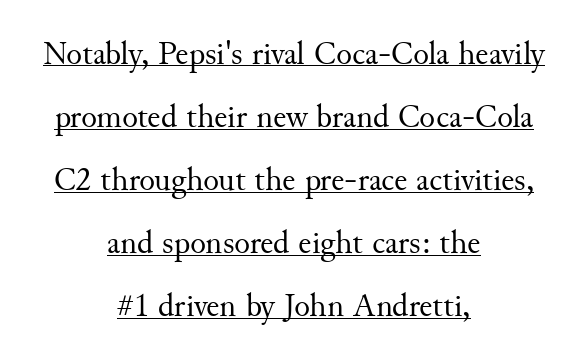
{"serif": "yes", "italic": "no", "bold": "no", "weight": "regular", "width": "normal", "stroke_contrast": "medium", "x_height": "small", "monospaced": "no", "underline": "yes", "align": "center", "line_spacing": "loose", "line_spacing_ratio": 1.91, "letter_spacing": "normal", "letter_spacing_em": 0.0, "glyph_px": 33}
